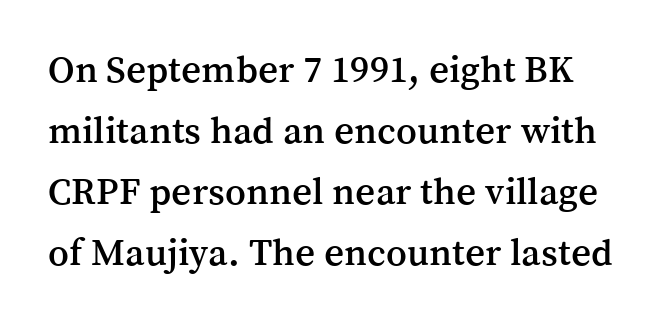
Q: Is the text italic (slanted)? A: No, it is upright.
Q: Is the typeface a serif or a sans-serif typeface? A: Serif.
Q: Is the text underlined? A: No.
Q: Is the spacing between letters normal or unusually wide? A: Normal.
Q: Is the spacing between lines tight, normal or loose? A: Normal.
Q: Width (condensed, normal, or wide)? A: Normal.
Q: Stroke contrast? A: Medium.
Q: x-height? A: Medium.
Q: Monospaced? A: No.
